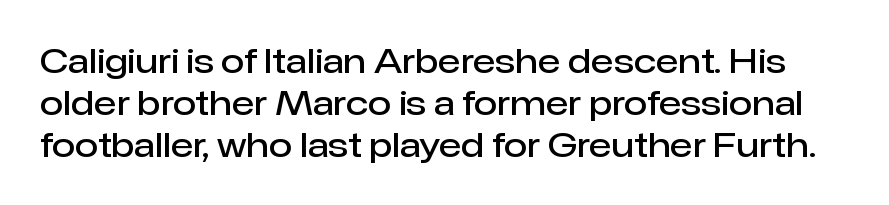
{"serif": "no", "italic": "no", "bold": "semi", "weight": "semibold", "width": "normal", "stroke_contrast": "low", "x_height": "medium", "monospaced": "no", "underline": "no", "line_spacing_ratio": 1.23, "letter_spacing": "normal", "letter_spacing_em": 0.0, "glyph_px": 34}
